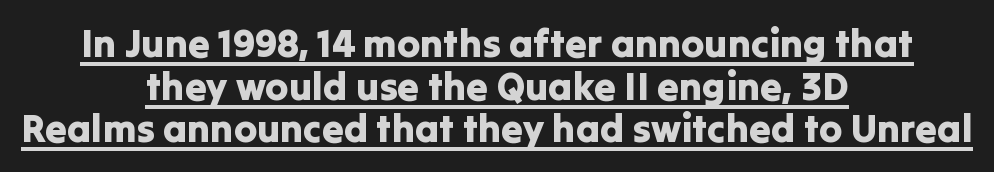
{"serif": "no", "italic": "no", "width": "normal", "stroke_contrast": "low", "x_height": "medium", "monospaced": "no", "underline": "yes", "align": "center", "line_spacing": "tight", "line_spacing_ratio": 1.09, "letter_spacing": "normal", "letter_spacing_em": 0.0, "glyph_px": 39}
